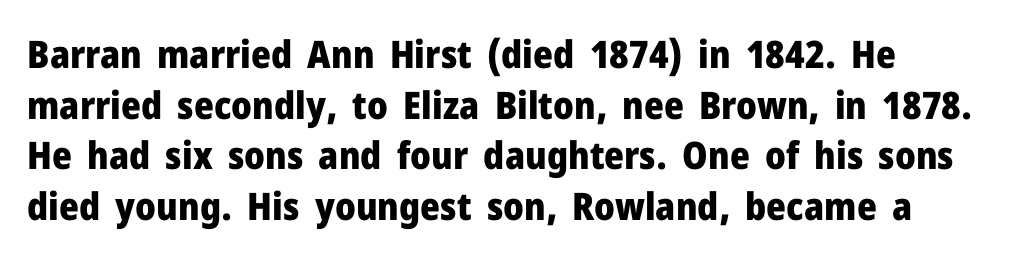
Do the characters align in a grid? No, the font is proportional. The zone under the glyphs is completely vacant. The letters carry no serifs — their stems end cleanly without finishing strokes. Posture: vertical.
